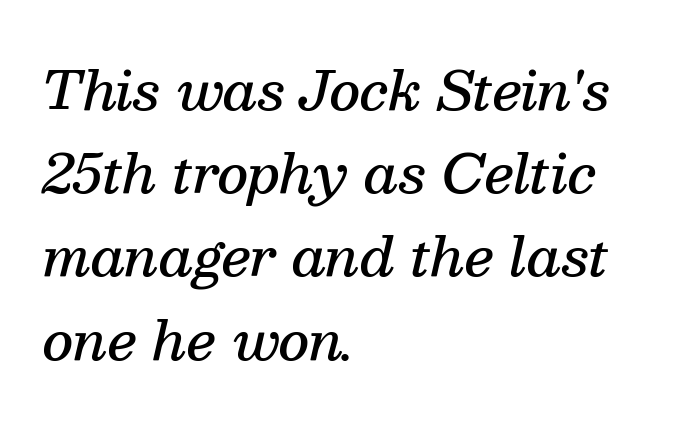
Is the block centered? No — it sits flush against the left margin. Words appear dense and cohesive because spacing is normal. One glance says typical: line gaps are just what's usual. Are there feet on the stems? There are — it's a serif. Characters are canted at an angle relative to the baseline's perpendicular. The passage shown is typed in a proportional face where columns would drift.
